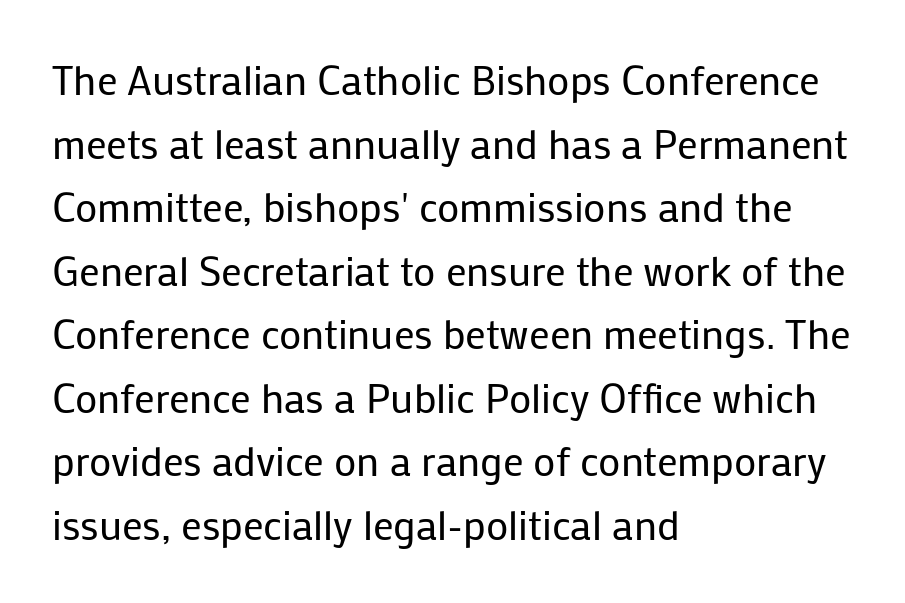
Q: Is the text bold? A: No.
Q: Is the text italic (slanted)? A: No, it is upright.
Q: Is the typeface a serif or a sans-serif typeface? A: Sans-serif.
Q: Is the text underlined? A: No.
Q: How is the paragraph aligned? A: Left-aligned.
Q: Is the spacing between letters normal or unusually wide? A: Normal.
Q: Is the spacing between lines tight, normal or loose? A: Normal.
Q: Width (condensed, normal, or wide)? A: Normal.
Q: Stroke contrast? A: Low.
Q: x-height? A: Medium.
Q: Monospaced? A: No.
